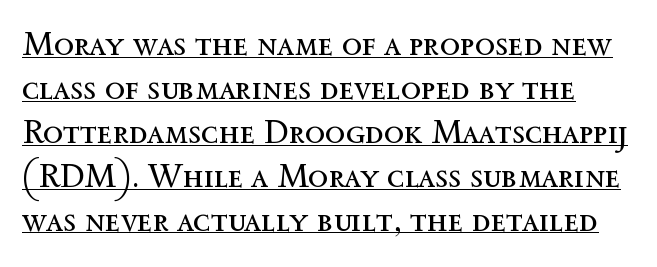
Q: Is the text bold? A: No.
Q: Is the text italic (slanted)? A: No, it is upright.
Q: Is the text underlined? A: Yes.
Q: Is the spacing between letters normal or unusually wide? A: Normal.
Q: Is the spacing between lines tight, normal or loose? A: Normal.
Q: Width (condensed, normal, or wide)? A: Normal.
Q: x-height? A: Medium.
Q: Monospaced? A: No.
